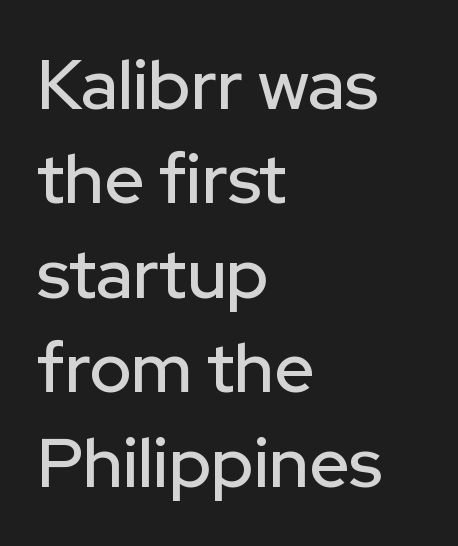
{"serif": "no", "italic": "no", "width": "normal", "stroke_contrast": "low", "x_height": "medium", "monospaced": "no", "underline": "no", "align": "left", "line_spacing": "normal", "line_spacing_ratio": 1.35, "letter_spacing": "normal", "letter_spacing_em": 0.0, "glyph_px": 70}
